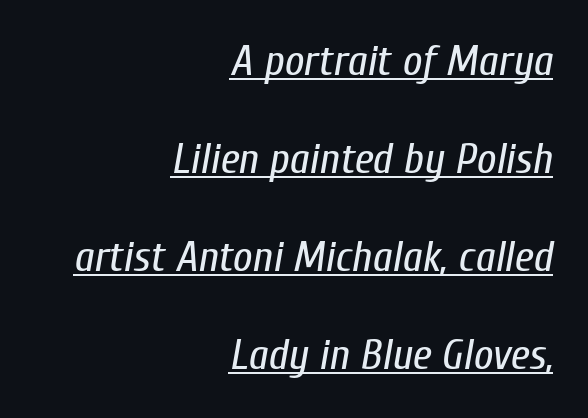
The typeface has the unassuming heft of standard copy or less. The whole block is typeset with a tilt. Nothing unusual about the tracking: characters are spaced as the font intends. The passage shown is typed in a proportional face where columns would drift. Reading down the block, your eye finds every line finishing at a fixed right position. The leading is generous, giving the passage an open texture.
